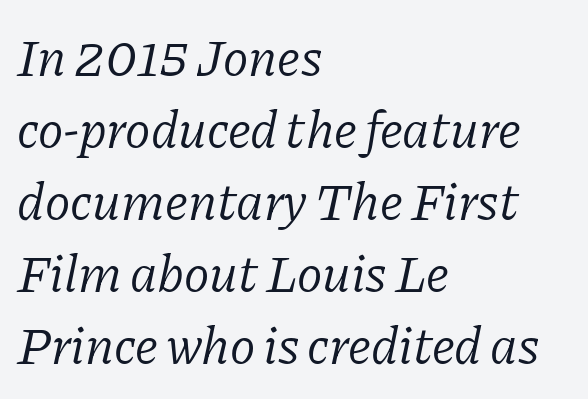
Character widths vary here, with narrow letters taking less room than wide ones. The strip under each line holds only bare page. Slant detected: the letters are inclined. Does the copy run flush right? No — it runs flush left.
